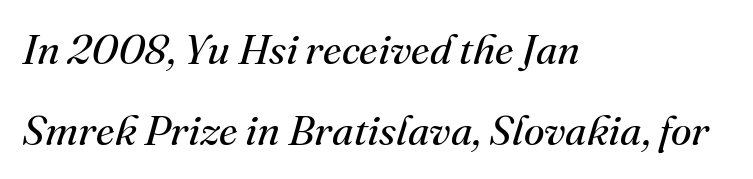
The image shows 42 px regular-weight serif type, italic (leaning right); set left-aligned, loose line spacing (1.94x), normal letter spacing, not underlined; medium stroke contrast and a small x-height.
